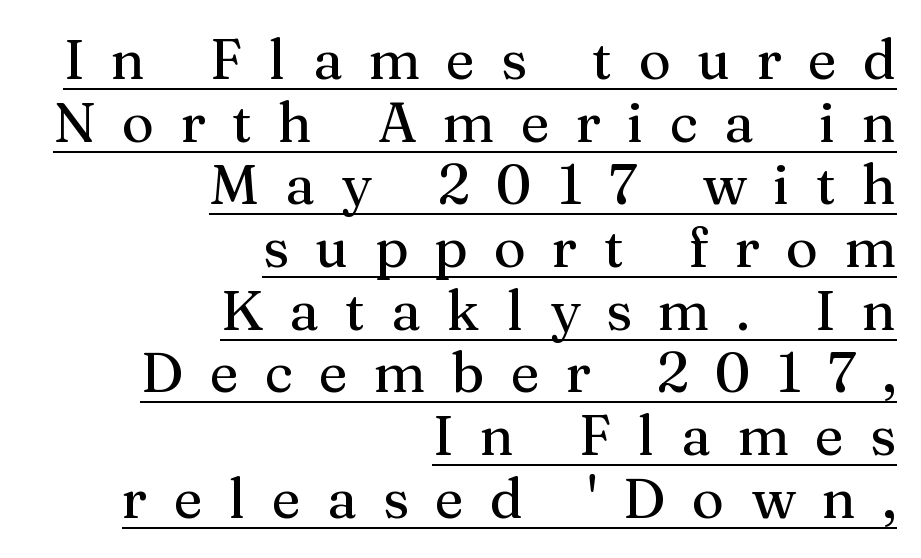
{"serif": "yes", "italic": "no", "width": "normal", "stroke_contrast": "medium", "x_height": "medium", "monospaced": "no", "underline": "yes", "align": "right", "line_spacing": "tight", "line_spacing_ratio": 1.14, "letter_spacing": "wide", "letter_spacing_em": 0.48, "glyph_px": 55}
